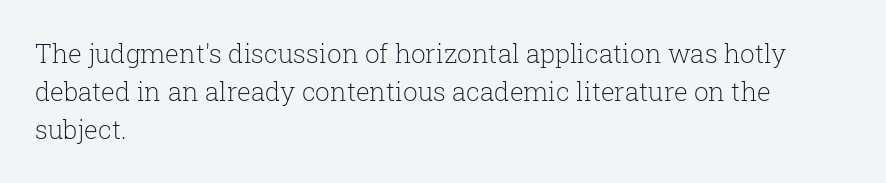
Q: Is the text bold? A: No.
Q: Is the text italic (slanted)? A: No, it is upright.
Q: Is the text underlined? A: No.
Q: How is the paragraph aligned? A: Left-aligned.
Q: Is the spacing between letters normal or unusually wide? A: Normal.
Q: Is the spacing between lines tight, normal or loose? A: Normal.
